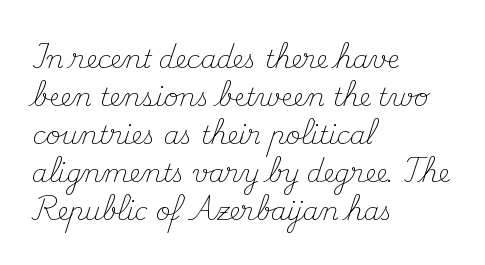
Q: Is the text bold? A: No.
Q: Is the text italic (slanted)? A: Yes.
Q: Is the text underlined? A: No.
Q: How is the paragraph aligned? A: Left-aligned.
Q: Is the spacing between letters normal or unusually wide? A: Normal.
Q: Is the spacing between lines tight, normal or loose? A: Normal.
